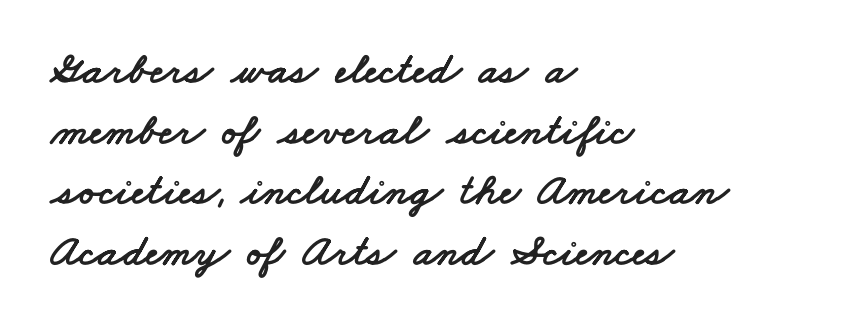
These lines are rendered in a variable-pitch font. The text block is weighted toward the left margin, trailing off unevenly rightward. A sans-serif font was chosen for this passage. Descenders hang freely into open space.
